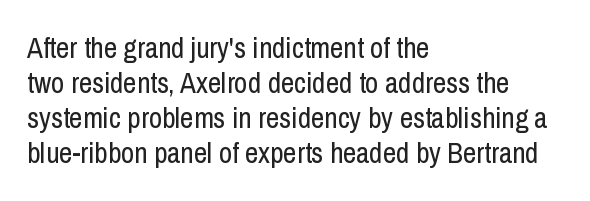
The font is comparable to plain body text, perhaps lighter. Nope, no serifs anywhere on these letters. You could not count columns in this text — the font is proportionally spaced. The axis of the letterforms is exactly vertical. Teacher's note: observe the even left margin — that is flush-left alignment. The line texture is even and compact thanks to regular tracking.
